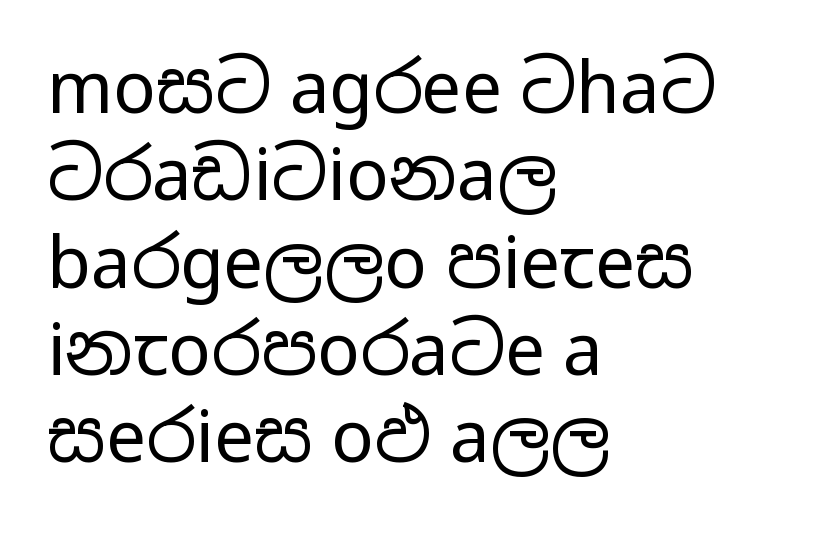
Q: Is the text bold? A: No.
Q: Is the text italic (slanted)? A: No, it is upright.
Q: Is the typeface a serif or a sans-serif typeface? A: Sans-serif.
Q: Is the text underlined? A: No.
Q: How is the paragraph aligned? A: Left-aligned.
Q: Is the spacing between letters normal or unusually wide? A: Normal.
Q: Width (condensed, normal, or wide)? A: Wide.
Q: Stroke contrast? A: Low.
Q: x-height? A: Medium.
Q: Monospaced? A: No.
